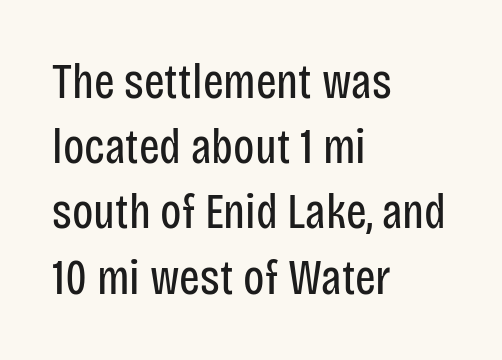
Evenly set lines give the paragraph a standard silhouette. Letterform terminals end flat and unadorned throughout the passage. A quiet, ordinary-to-light weight characterises the typeface. The words here are not underlined.
